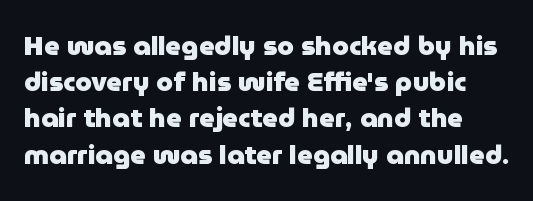
The axis of the letterforms is exactly vertical. Words float on clear page, feet unadorned. The space between consecutive lines is moderate. Caption: bold face, heavy strokes. Inter-character spacing is left at the font's built-in metrics.
